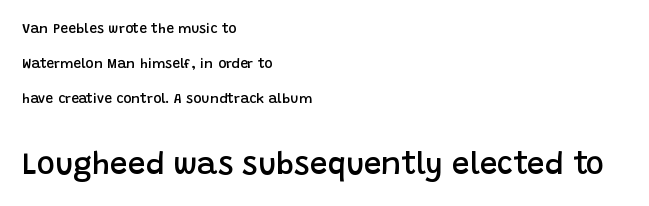
The image shows 31 px semibold sans-serif type, upright; set left-aligned, loose line spacing (2.49x), normal letter spacing, not underlined; the second (bottom) block is 2.21x larger; low stroke contrast and a large x-height.
